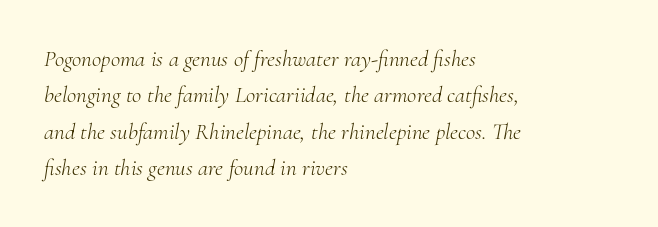
The space directly below the letters is spotless. The vertical gap from one line to the next is medium. Every row of glyphs begins at an identical x-position on the left. The gaps between neighbouring characters are ordinary and unremarkable. The font is comparable to plain body text, perhaps lighter.
